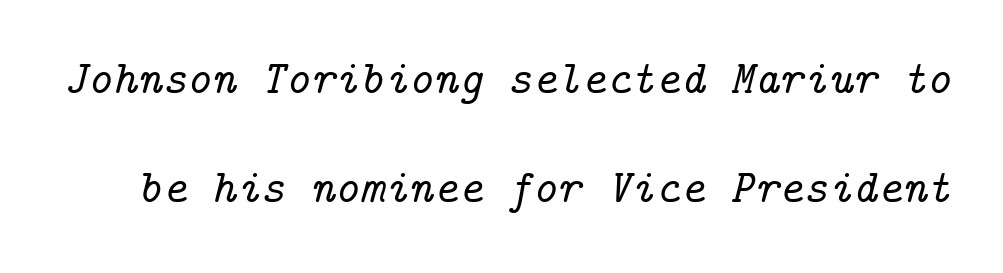
The image shows 47 px serif type, italic (leaning right); set loose line spacing (2.31x), normal letter spacing, not underlined; low stroke contrast and a medium x-height.
